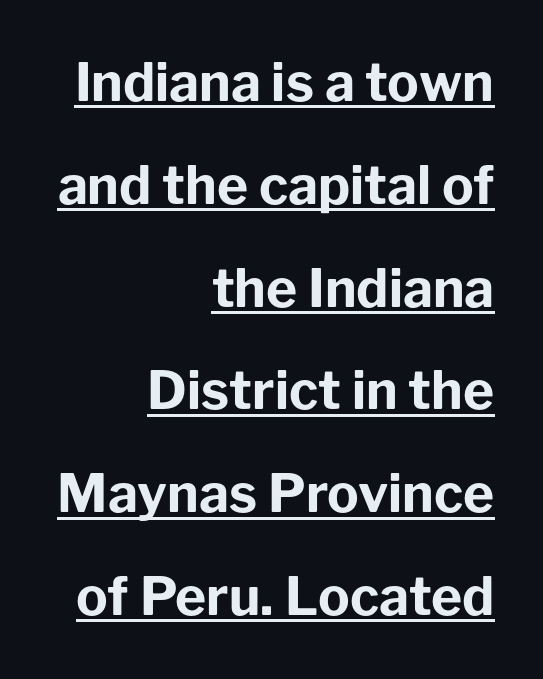
Q: Is the text bold? A: Yes.
Q: Is the text italic (slanted)? A: No, it is upright.
Q: Is the typeface a serif or a sans-serif typeface? A: Sans-serif.
Q: Is the text underlined? A: Yes.
Q: How is the paragraph aligned? A: Right-aligned.
Q: Is the spacing between letters normal or unusually wide? A: Normal.
Q: Is the spacing between lines tight, normal or loose? A: Loose.
Q: Width (condensed, normal, or wide)? A: Normal.
Q: Stroke contrast? A: Low.
Q: x-height? A: Medium.
Q: Monospaced? A: No.
